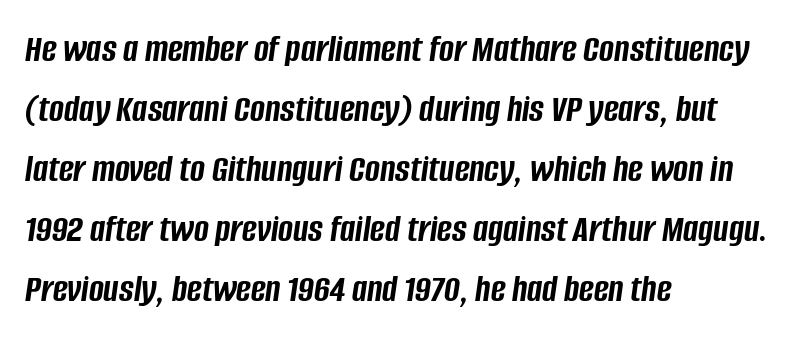
These lines stack with their left ends in a neat column. Honestly, there is no underline to notice here at all. The passage shown stacks its lines at a standard gap. In terms of letterspacing, this is plain default setting.
